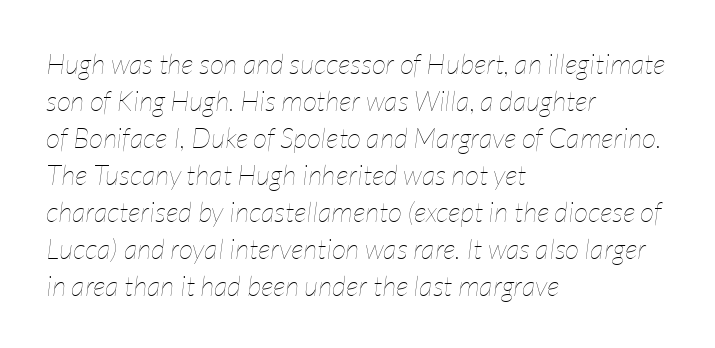
Q: Is the text bold? A: No.
Q: Is the text italic (slanted)? A: Yes, it leans right by about 7 degrees.
Q: Is the text underlined? A: No.
Q: How is the paragraph aligned? A: Left-aligned.
Q: Is the spacing between letters normal or unusually wide? A: Normal.
Q: Is the spacing between lines tight, normal or loose? A: Normal.
Q: Width (condensed, normal, or wide)? A: Condensed.
Q: Stroke contrast? A: Low.
Q: x-height? A: Medium.
Q: Monospaced? A: No.
